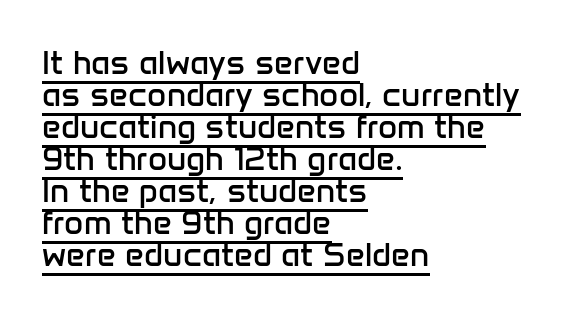
Stems here are at most as thick as an everyday book face. Tracking here is standard; glyphs follow each other at the usual distance. Looks like someone drew a line under every word here. You could barely slide anything between these rows.
